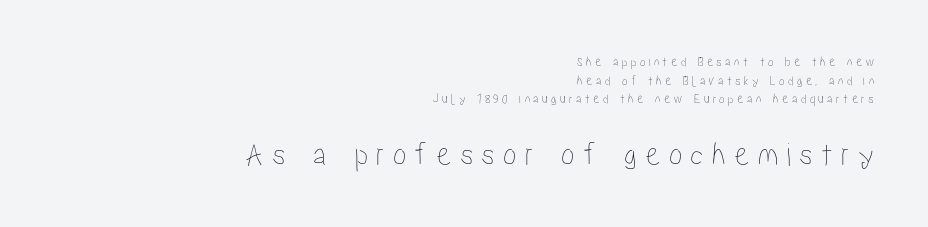
The image shows 34 px condensed type, upright; set right-aligned, normal line spacing (1.33x), unusually wide letter spacing (+0.24 em), not underlined; the second (bottom) block is 2.43x larger; low stroke contrast and a medium x-height.
